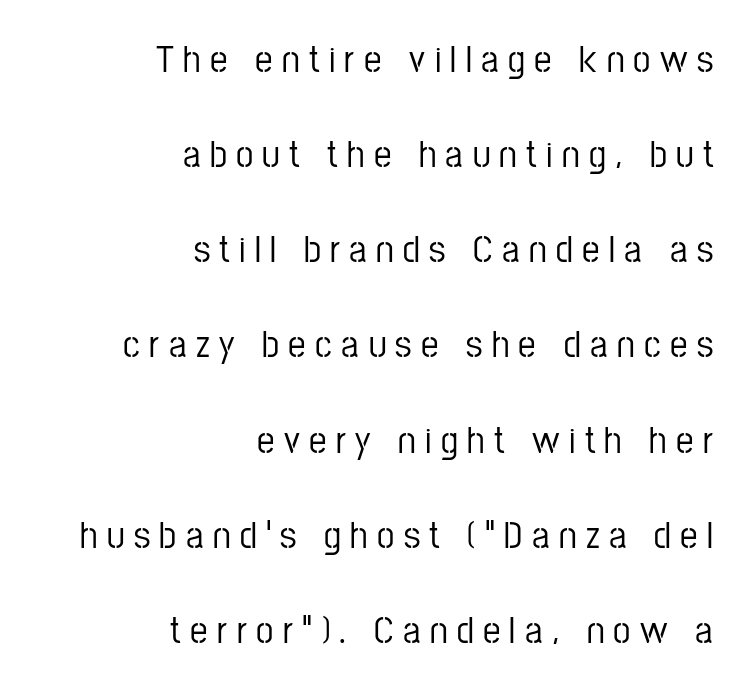
{"serif": "no", "italic": "no", "width": "condensed", "stroke_contrast": "low", "x_height": "medium", "monospaced": "no", "underline": "no", "align": "right", "line_spacing": "loose", "line_spacing_ratio": 2.44, "letter_spacing": "wide", "letter_spacing_em": 0.24, "glyph_px": 39}
